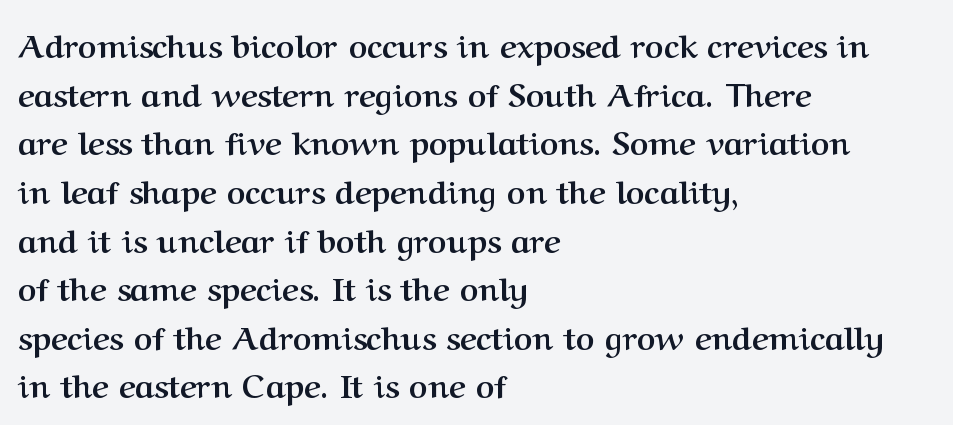
Q: Is the text bold? A: Yes.
Q: Is the text italic (slanted)? A: No, it is upright.
Q: Is the typeface a serif or a sans-serif typeface? A: Serif.
Q: Is the text underlined? A: No.
Q: How is the paragraph aligned? A: Left-aligned.
Q: Is the spacing between letters normal or unusually wide? A: Normal.
Q: Is the spacing between lines tight, normal or loose? A: Normal.
Q: Width (condensed, normal, or wide)? A: Normal.
Q: Stroke contrast? A: Medium.
Q: x-height? A: Medium.
Q: Monospaced? A: No.
